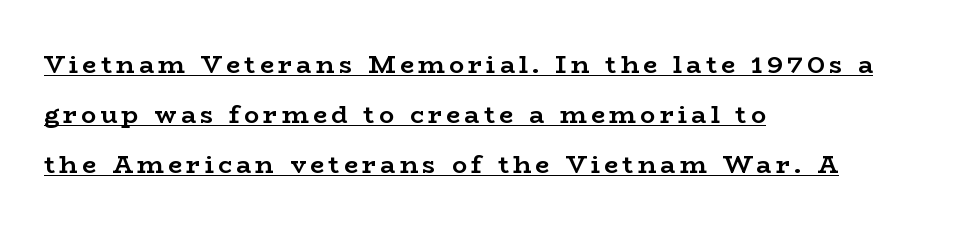
The image shows 25 px bold type, upright; set left-aligned, loose line spacing (2.0x), underlined.
